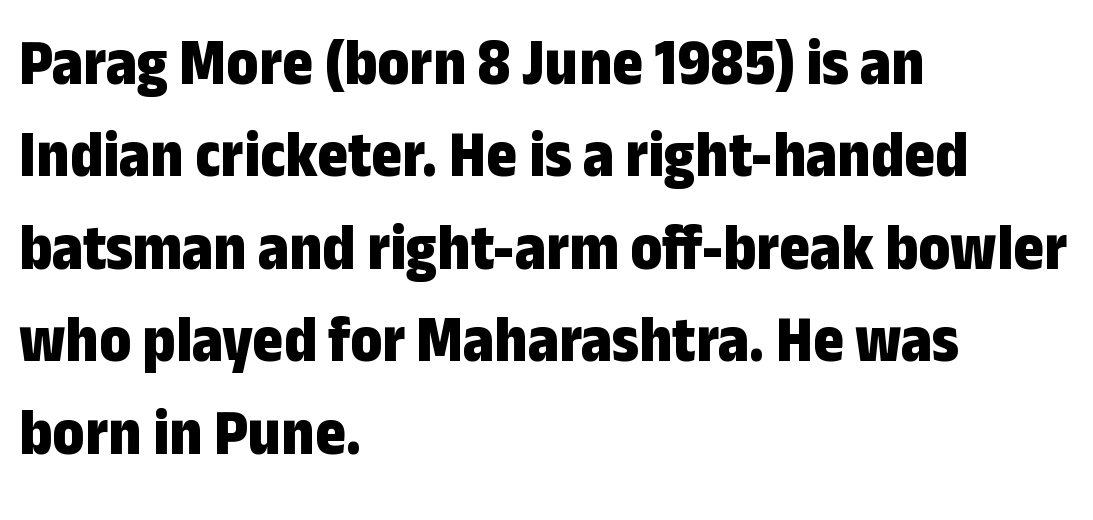
Each new line begins a customary step beneath the previous one. Between one letter and the next there's only the usual sliver of space. The face used here has the dense, thick strokes of a bold. Is the block centered? No — it sits flush against the left margin. Is this a fixed-width face? No — the glyphs have proportional, varying widths. The passage shown is not underscored anywhere.
